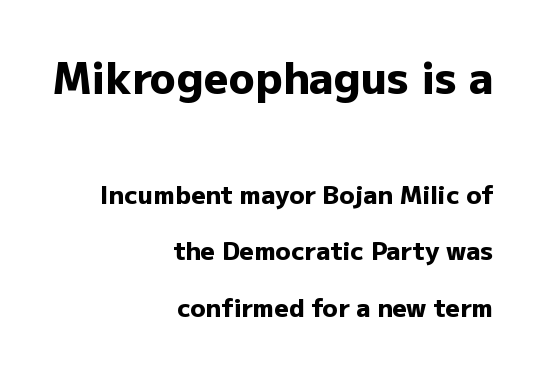
Letter spacing: default. Unlike italic type, these characters show no tilt at all. A full-strength bold gives these letters their thick strokes. Top chunk: large. Bottom chunk: small.
